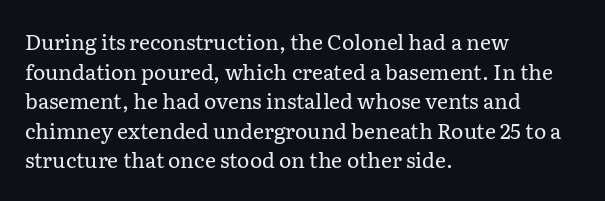
Q: Is the text bold? A: No.
Q: Is the text italic (slanted)? A: No, it is upright.
Q: Is the text underlined? A: No.
Q: How is the paragraph aligned? A: Left-aligned.
Q: Is the spacing between letters normal or unusually wide? A: Normal.
Q: Is the spacing between lines tight, normal or loose? A: Normal.
